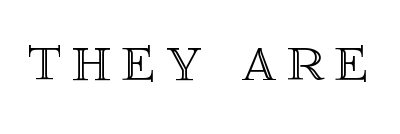
Varying glyph widths throughout — classic text-font behaviour. Posture: straight, roman, zero tilt. Just letters on the line, the space beneath them empty.
